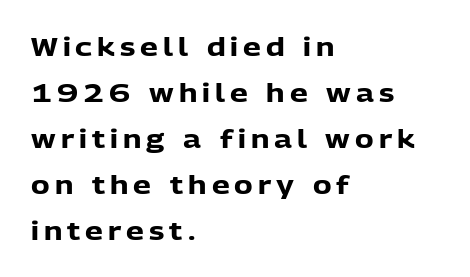
Teacher's note: observe the even left margin — that is flush-left alignment. This rendering features lettering with no underline. Designer's note — italics off, roman on. The rendering inserts visible extra space after every character.
